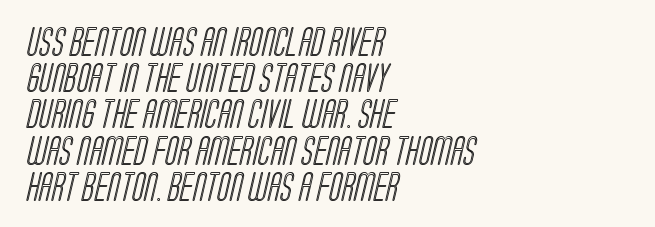
{"width": "condensed", "x_height": "large", "monospaced": "no", "underline": "no", "align": "left", "line_spacing": "normal", "line_spacing_ratio": 1.25, "letter_spacing": "normal", "letter_spacing_em": 0.0, "glyph_px": 29}
